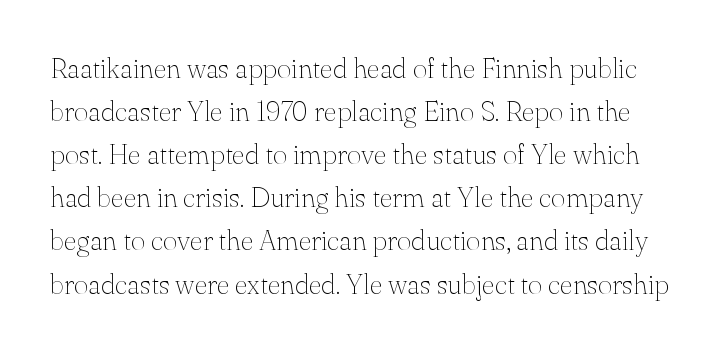
The image shows 28 px thin serif type, upright; set normal line spacing (1.54x), normal letter spacing, not underlined; medium stroke contrast and a small x-height.
